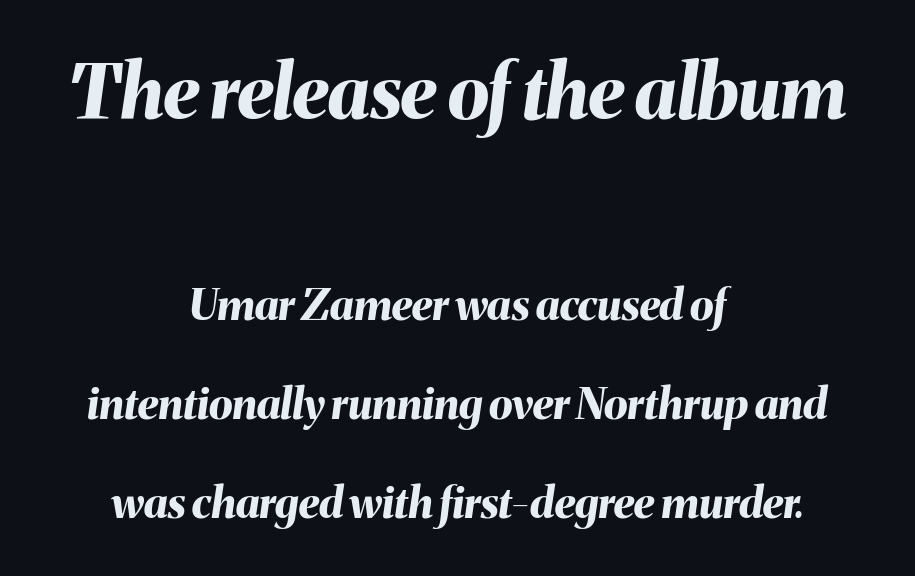
The face used here has a pronounced slope to its letters. Nobody touched the tracking dial on this one. A centered setting, common on invitations and titles, is used for this passage. A full-strength bold gives these letters their thick strokes. Only glyphs here, with clear space below each row. Compared with typical paragraphs, the rows here are farther apart.
